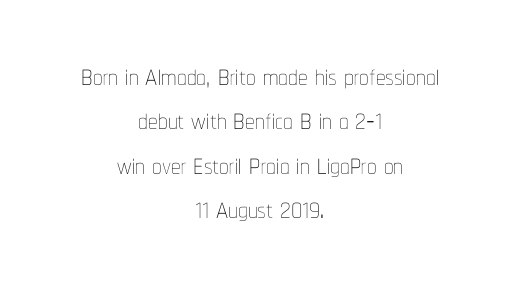
The image shows 38 px thin, condensed type, upright; set centered, line spacing 1.17x, normal letter spacing, not underlined; low stroke contrast and a medium x-height.
